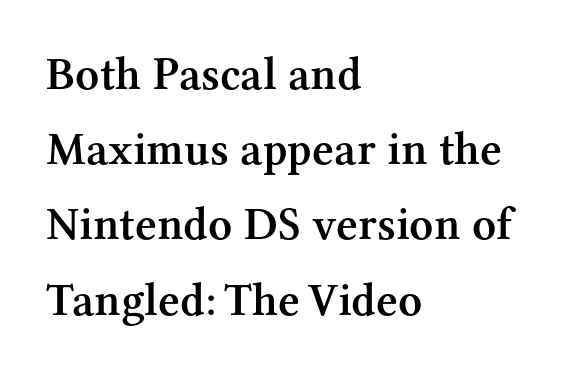
The image shows 47 px semibold serif type, upright; set left-aligned, normal line spacing (1.6x), normal letter spacing, not underlined; medium stroke contrast and a medium x-height.
